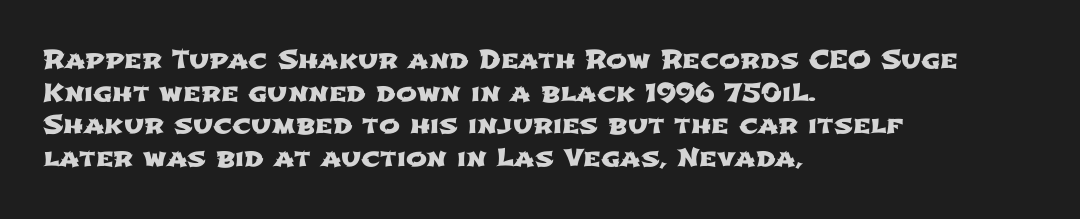
Letters rest on an invisible, unmarked baseline. How would I describe the line gaps? Plain and ordinary. The setting favours the left margin, as ordinary paragraphs usually do. Tracking value appears to be zero — textbook default spacing.
